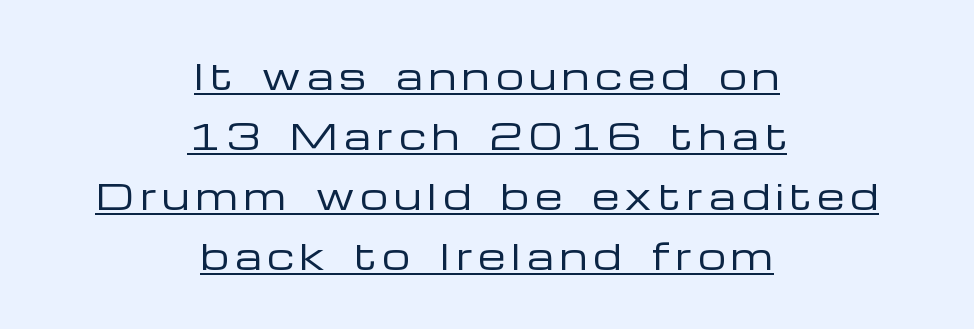
Q: Is the text bold? A: No.
Q: Is the text italic (slanted)? A: No, it is upright.
Q: Is the typeface a serif or a sans-serif typeface? A: Sans-serif.
Q: Is the text underlined? A: Yes.
Q: How is the paragraph aligned? A: Centered.
Q: Width (condensed, normal, or wide)? A: Wide.
Q: Stroke contrast? A: Low.
Q: x-height? A: Medium.
Q: Monospaced? A: No.
